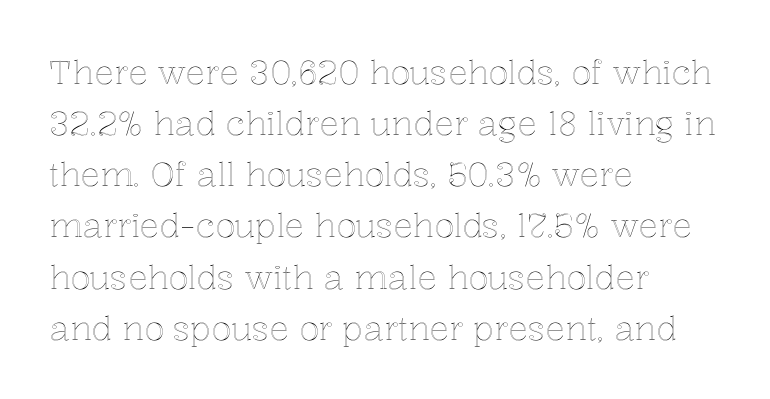
{"italic": "no", "width": "normal", "x_height": "medium", "monospaced": "no", "underline": "no", "align": "left", "line_spacing": "normal", "line_spacing_ratio": 1.55, "letter_spacing": "normal", "letter_spacing_em": 0.0, "glyph_px": 33}
